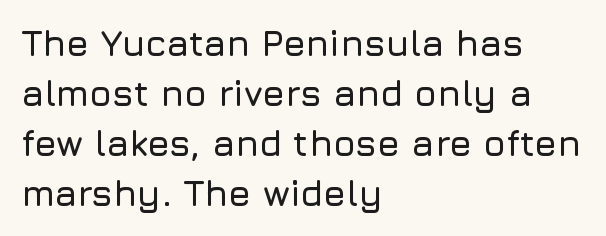
Honestly, the letter spacing is just normal — you wouldn't notice it. What kind of face is this? One without serifs — a sans. When letters stand straight like this, we call the style roman or upright. Rows of type keep a routine distance in the vertical direction.
